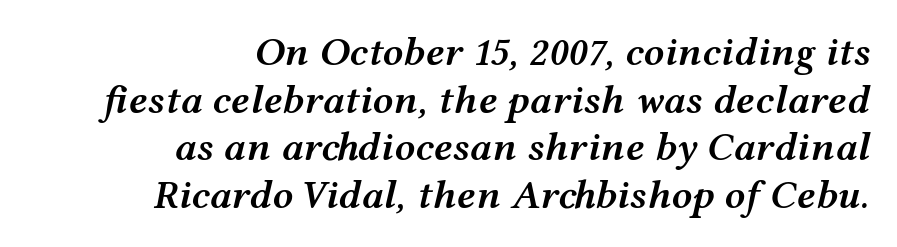
Layout note: lines flush right. Inter-character spacing is left at the font's built-in metrics. Is this a fixed-width face? No — the glyphs have proportional, varying widths. The lettering tilts uniformly, giving the passage an italic look.
